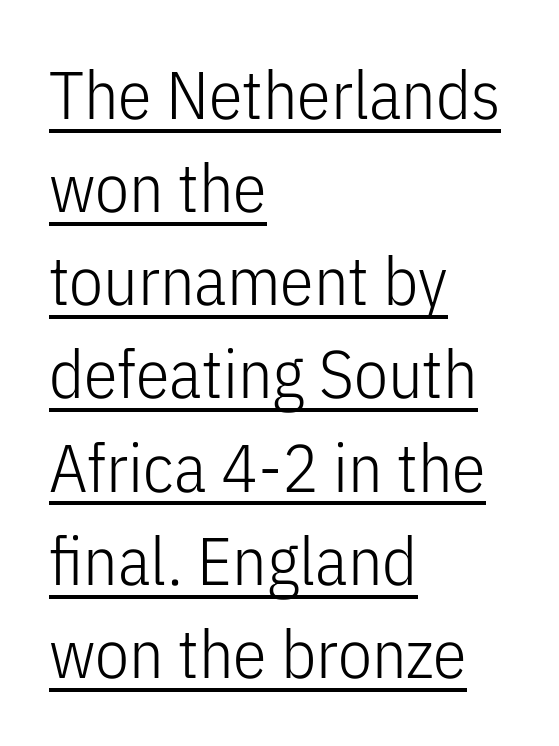
{"serif": "no", "italic": "no", "bold": "no", "weight": "light", "width": "condensed", "stroke_contrast": "low", "x_height": "medium", "monospaced": "no", "underline": "yes", "align": "left", "line_spacing": "normal", "line_spacing_ratio": 1.37, "letter_spacing": "normal", "letter_spacing_em": 0.0, "glyph_px": 68}
